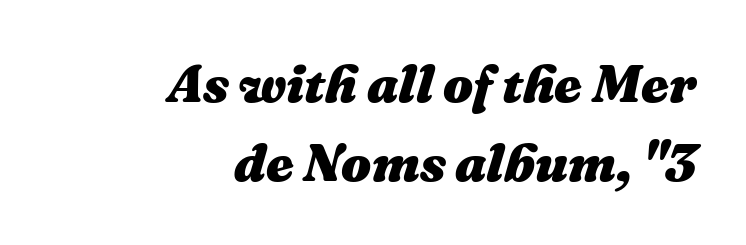
The image shows 53 px heavy type, italic (leaning right); set right-aligned, normal line spacing (1.49x), normal letter spacing, not underlined; medium stroke contrast and a medium x-height.
